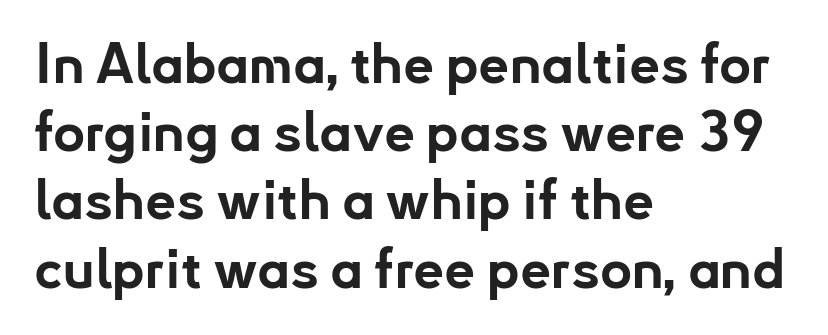
{"serif": "no", "italic": "no", "bold": "yes", "weight": "bold", "width": "normal", "stroke_contrast": "low", "x_height": "small", "monospaced": "no", "underline": "no", "align": "left", "line_spacing_ratio": 1.24, "letter_spacing": "normal", "letter_spacing_em": 0.0, "glyph_px": 55}
